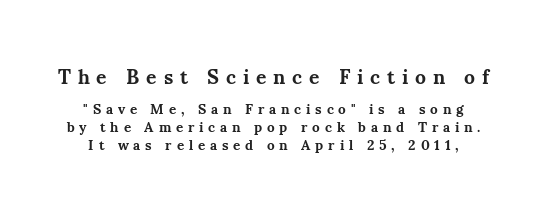
{"italic": "no", "bold": "yes", "underline": "no", "align": "center", "line_spacing": "normal", "line_spacing_ratio": 1.29, "letter_spacing": "wide", "letter_spacing_em": 0.34, "larger_block": "first", "size_ratio": 1.43, "glyph_px": 20}
